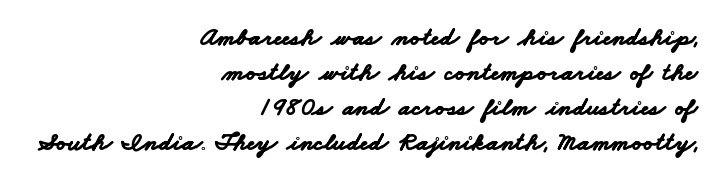
The image shows 26 px bold type; set right-aligned, normal line spacing (1.35x), normal letter spacing, not underlined.
